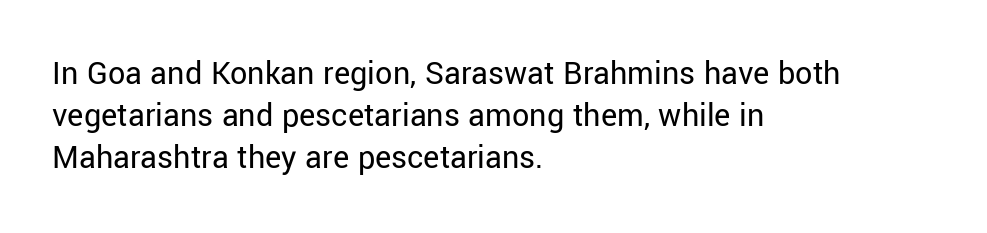
{"serif": "no", "italic": "no", "bold": "no", "weight": "regular", "width": "normal", "stroke_contrast": "low", "x_height": "medium", "monospaced": "no", "underline": "no", "align": "left", "line_spacing_ratio": 1.23, "letter_spacing": "normal", "letter_spacing_em": 0.0, "glyph_px": 34}
